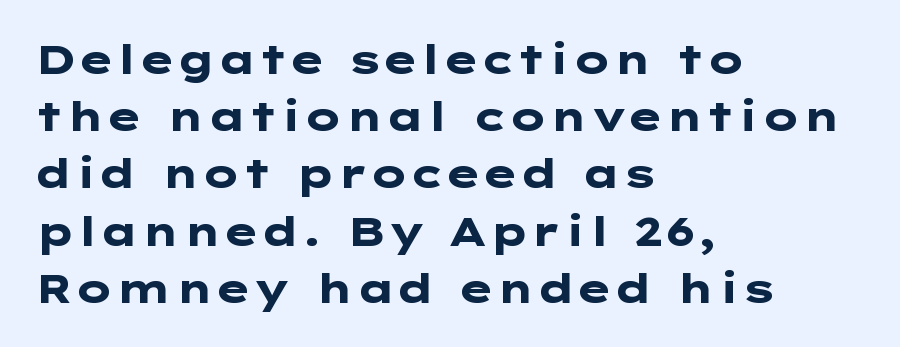
Interline gaps are of average width in this sample. Where is the straight margin? On the left. Nothing unusual about the tracking: characters are spaced as the font intends. The lettering stays uniformly vertical, giving the passage a roman look. The passage shown is typeset with a sans-serif family. Has an underline been added? It has not.
